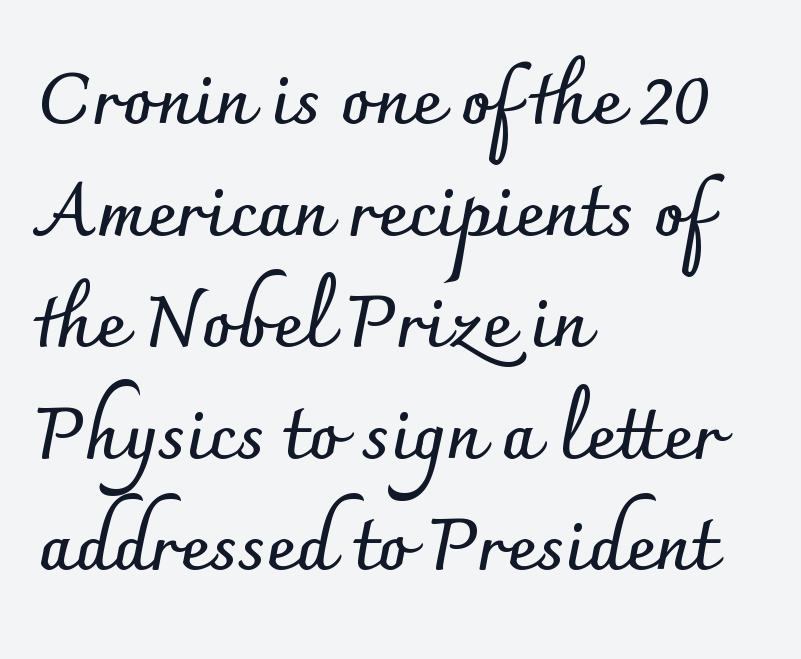
{"serif": "no", "bold": "yes", "weight": "semibold", "width": "normal", "stroke_contrast": "low", "x_height": "small", "monospaced": "no", "underline": "no", "align": "left", "line_spacing": "normal", "line_spacing_ratio": 1.55, "letter_spacing": "normal", "letter_spacing_em": 0.0, "glyph_px": 72}
